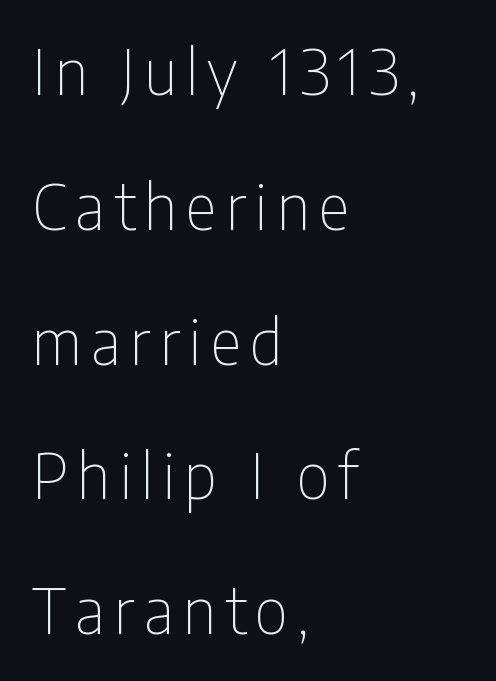
The image shows 61 px thin, condensed sans-serif type, upright; set left-aligned, loose line spacing (2.21x), not underlined; low stroke contrast and a medium x-height.
